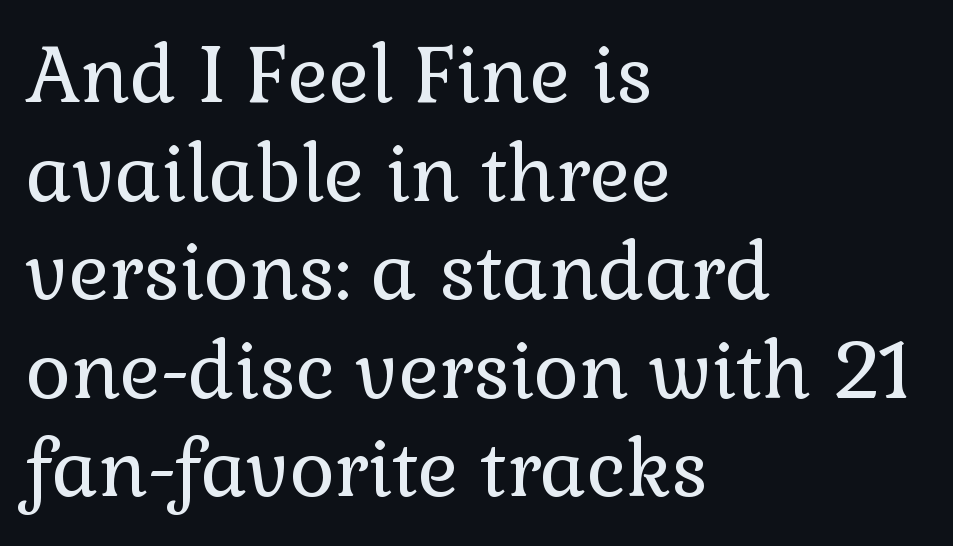
{"serif": "yes", "italic": "no", "bold": "no", "weight": "regular", "width": "normal", "x_height": "medium", "monospaced": "no", "underline": "no", "align": "left", "line_spacing": "normal", "line_spacing_ratio": 1.28, "letter_spacing": "normal", "letter_spacing_em": 0.0, "glyph_px": 77}
